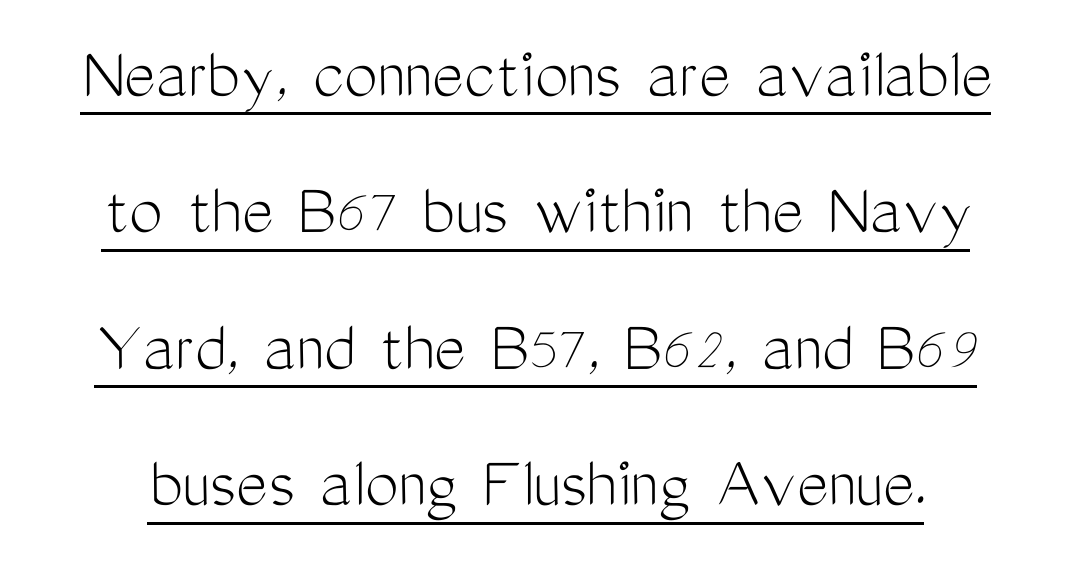
This sample has the flowing, uneven cadence of proportional lettering. Observe the absence of serifs on each vertical stroke in this sample. Is the letter spacing exaggerated? No — it looks like the ordinary default. A baseline rule has been typeset under these characters.
